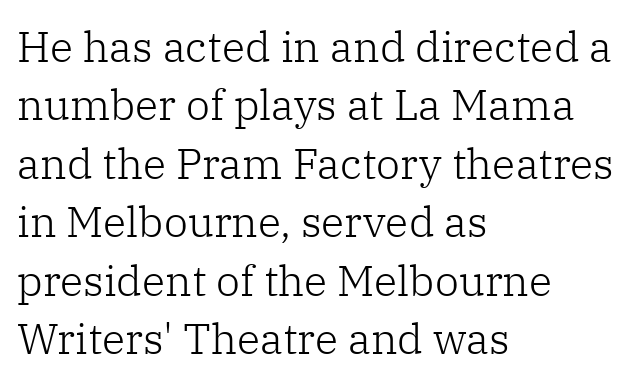
Line beginnings align vertically; line endings do not. Reading down the column, the eye jumps a familiar distance to each next line. The passage shown is not underscored anywhere. Varying glyph widths throughout — classic text-font behaviour.
